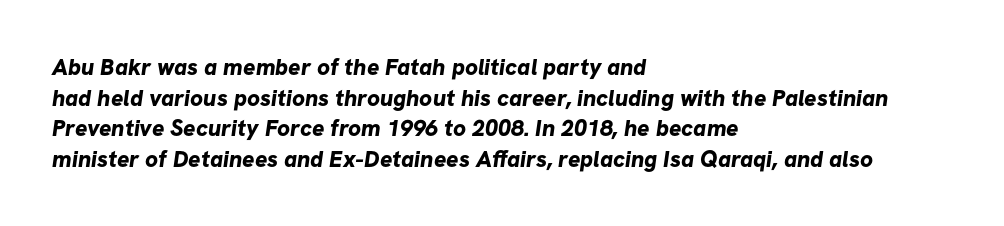
Q: Is the text bold? A: Yes.
Q: Is the text underlined? A: No.
Q: How is the paragraph aligned? A: Left-aligned.
Q: Is the spacing between letters normal or unusually wide? A: Normal.
Q: Is the spacing between lines tight, normal or loose? A: Normal.
